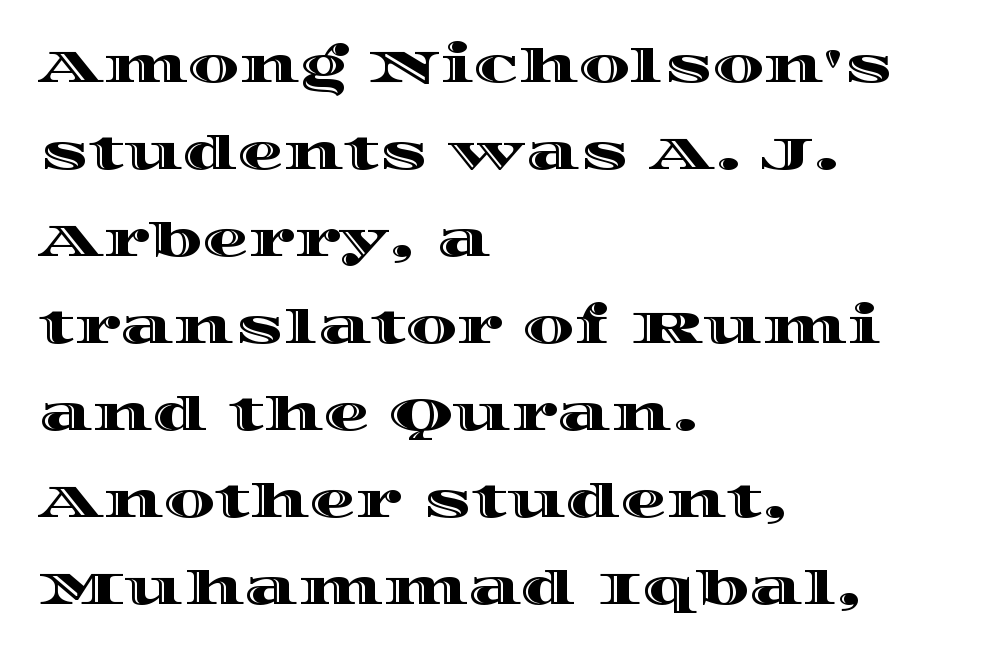
The image shows 46 px wide type, upright; set left-aligned, line spacing 1.89x, normal letter spacing, not underlined; a large x-height.
